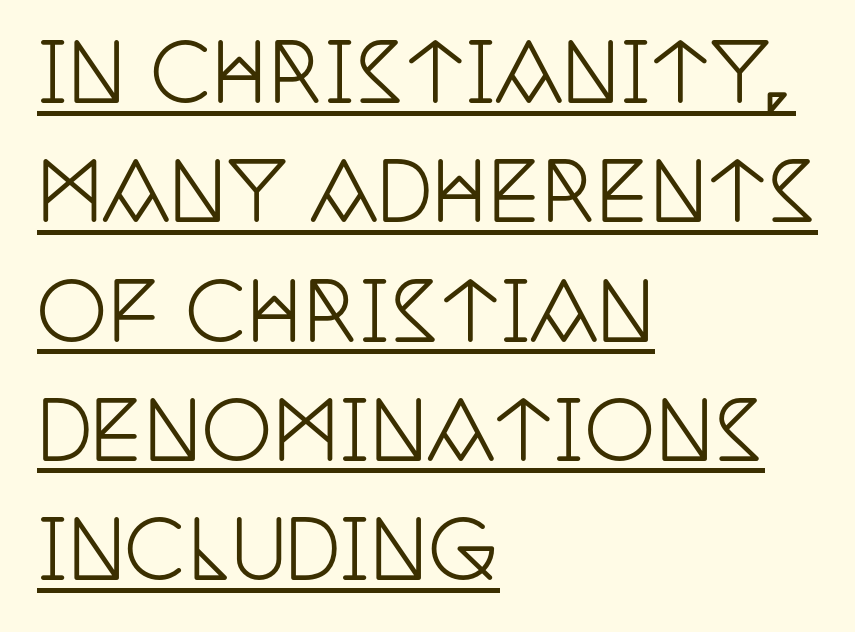
There is no visible air inserted between adjacent glyphs. The axis of the letterforms is exactly vertical. Horizontally, the lines are justified to the leading edge only. The glyphs in this specimen are seriffed. The face used here is proportionally spaced, like ordinary book or web type.
